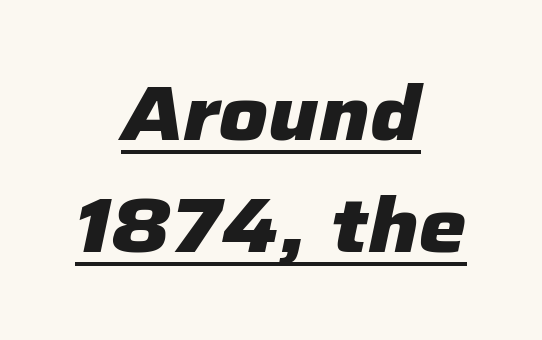
Q: Is the text bold? A: Yes.
Q: Is the text italic (slanted)? A: Yes, it leans right by about 12 degrees.
Q: Is the text underlined? A: Yes.
Q: How is the paragraph aligned? A: Centered.
Q: Is the spacing between letters normal or unusually wide? A: Normal.
Q: Is the spacing between lines tight, normal or loose? A: Normal.
Q: Width (condensed, normal, or wide)? A: Normal.
Q: Stroke contrast? A: Low.
Q: x-height? A: Medium.
Q: Monospaced? A: No.
